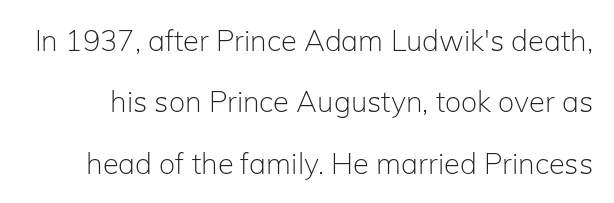
This block would shrink considerably if given ordinary leading; it's expanded now. You could not count columns in this text — the font is proportionally spaced. Font category for this specimen: sans-serif. Upright lettering throughout. Tracking here is standard; glyphs follow each other at the usual distance.
